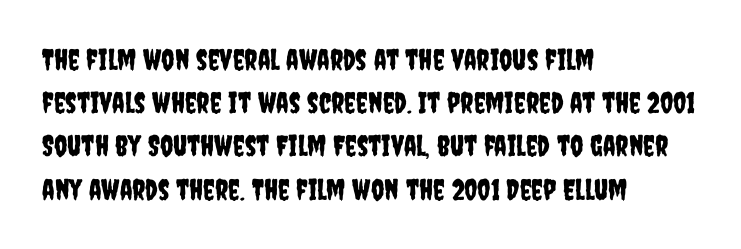
Each row of text sits above clean, open space. Each letter keeps its own natural width here, so spacing adapts to shape. The axis of the letterforms is exactly vertical. Grotesque or geometric, the face here clearly has no serifs. Short note: letters normally spaced. Reading down the block, your eye returns to a fixed left position each line.
